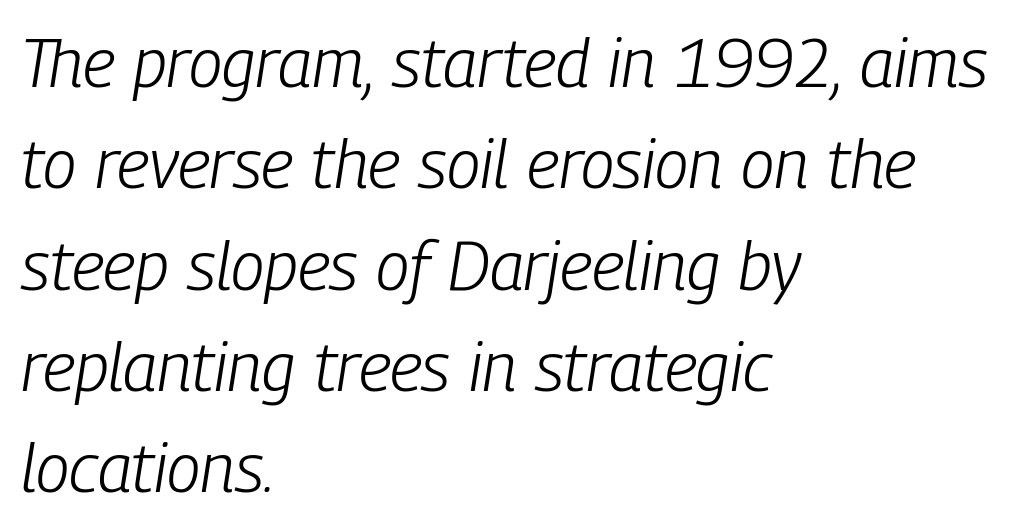
The words here are not underlined. The designer left line spacing at the default. Caption: multi-line text, flush left, ragged right. The letters are slanted; this is an italic face.
